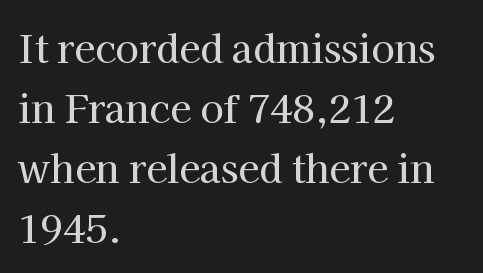
Standard letterfit; no display-style spreading of the glyphs. Only glyphs here, with clear space below each row. Does the type have serifs? Yes, each stem ends in a small foot. Every row of glyphs begins at an identical x-position on the left.
